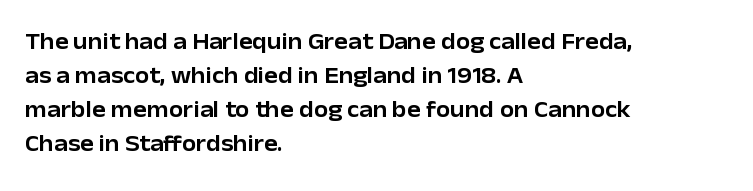
The image shows 23 px text type, upright; set left-aligned, normal line spacing (1.48x), normal letter spacing, not underlined.
